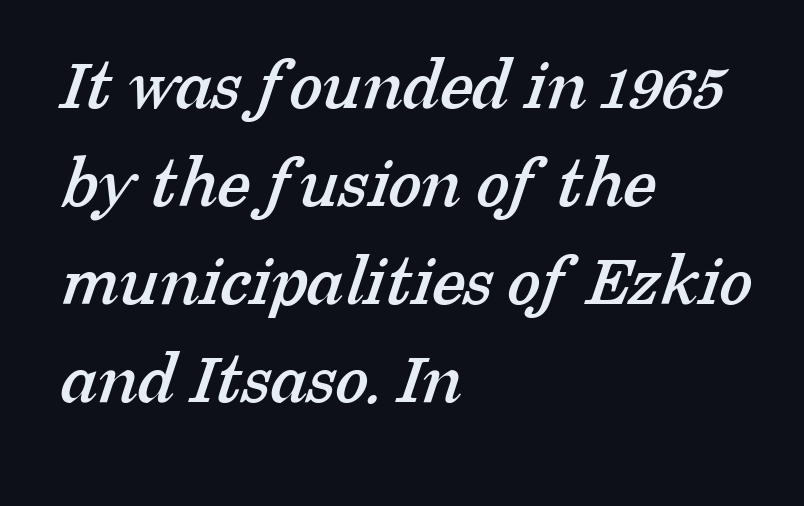
The rendering shows small feet on the letterforms — a serif design. The type is set solid horizontally, with unmodified tracking. Character widths vary here, with narrow letters taking less room than wide ones. Compared with typical paragraphs, the rows here are spaced about the same. Plain, unruled lines of type. Leftover space on each line is placed entirely after the last word.
